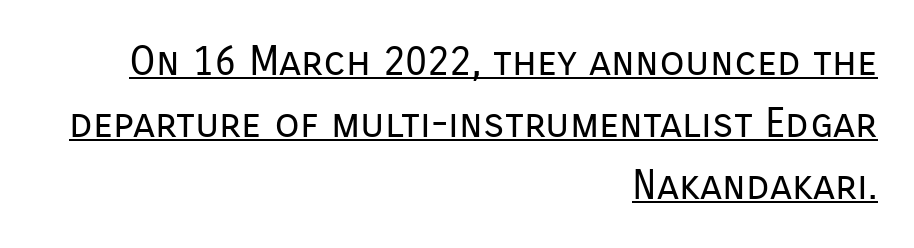
The image shows 41 px regular-weight sans-serif type, upright; set right-aligned, normal line spacing (1.51x), normal letter spacing, underlined; low stroke contrast and a medium x-height.
